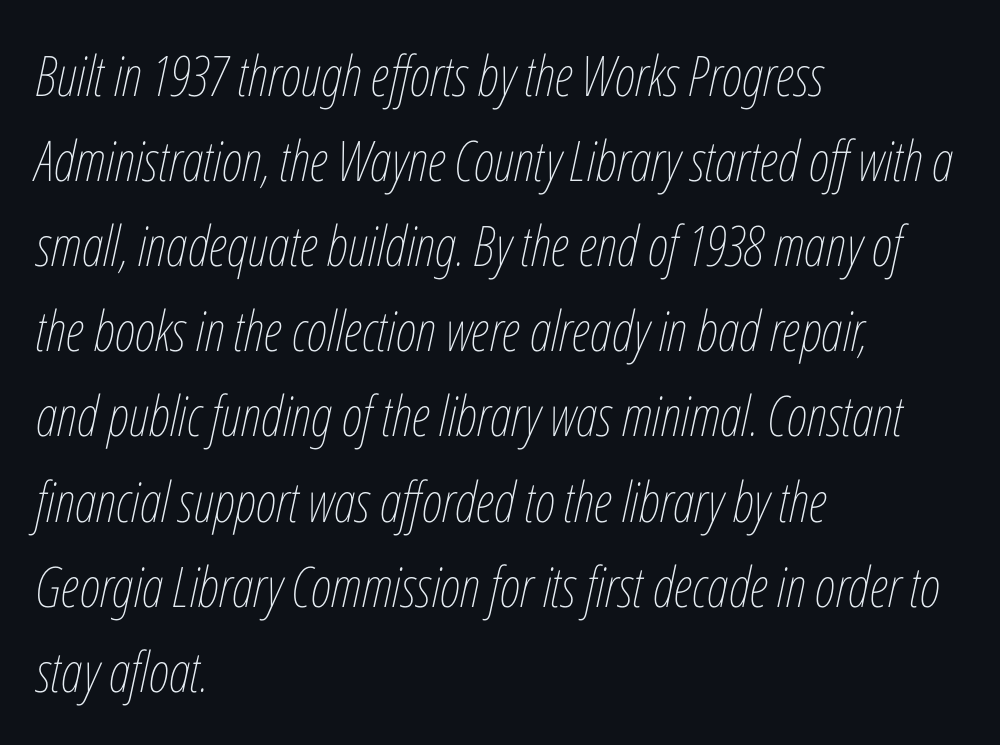
{"italic": "yes", "lean": "right", "slant_degrees": 12, "bold": "no", "weight": "thin", "width": "condensed", "stroke_contrast": "low", "x_height": "medium", "monospaced": "no", "underline": "no", "align": "left", "line_spacing": "normal", "line_spacing_ratio": 1.52, "letter_spacing": "normal", "letter_spacing_em": 0.0, "glyph_px": 56}
